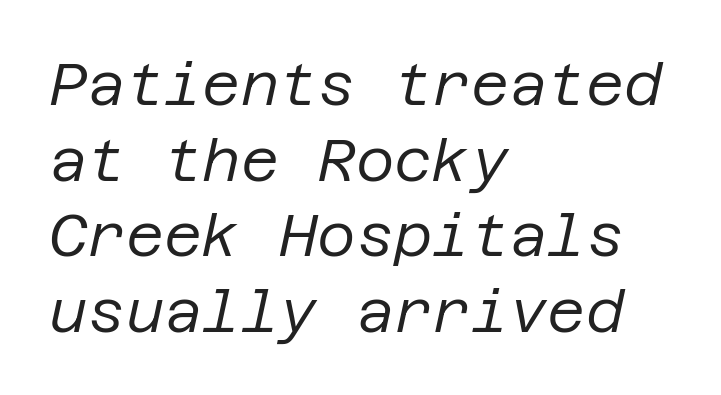
{"italic": "yes", "lean": "right", "slant_degrees": 12, "bold": "no", "weight": "regular", "width": "normal", "stroke_contrast": "low", "x_height": "large", "underline": "no", "align": "left", "line_spacing": "normal", "line_spacing_ratio": 1.28, "letter_spacing": "normal", "letter_spacing_em": 0.0, "glyph_px": 59}
